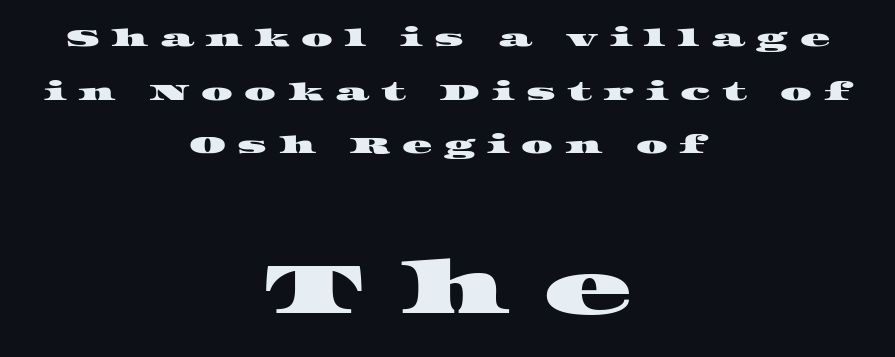
{"serif": "yes", "width": "wide", "stroke_contrast": "high", "x_height": "large", "monospaced": "no", "underline": "no", "align": "center", "line_spacing": "loose", "line_spacing_ratio": 2.15, "letter_spacing": "wide", "letter_spacing_em": 0.46, "larger_block": "second", "size_ratio": 2.96, "glyph_px": 74}
